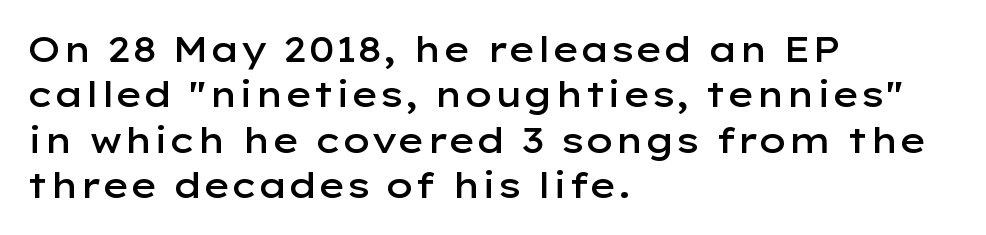
The image shows 35 px semibold, wide sans-serif type, upright; set left-aligned, normal line spacing (1.3x), normal letter spacing, not underlined; low stroke contrast and a medium x-height.
